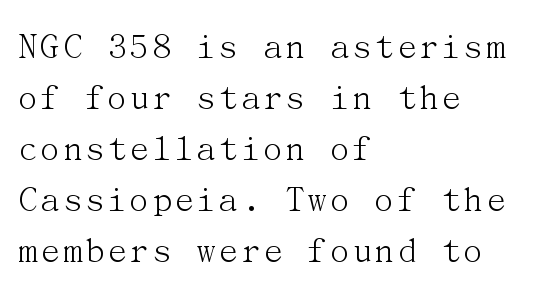
Q: Is the text bold? A: No.
Q: Is the text italic (slanted)? A: No, it is upright.
Q: Is the typeface a serif or a sans-serif typeface? A: Serif.
Q: Is the text underlined? A: No.
Q: How is the paragraph aligned? A: Left-aligned.
Q: Is the spacing between letters normal or unusually wide? A: Normal.
Q: Is the spacing between lines tight, normal or loose? A: Normal.
Q: Width (condensed, normal, or wide)? A: Normal.
Q: Stroke contrast? A: Medium.
Q: x-height? A: Medium.
